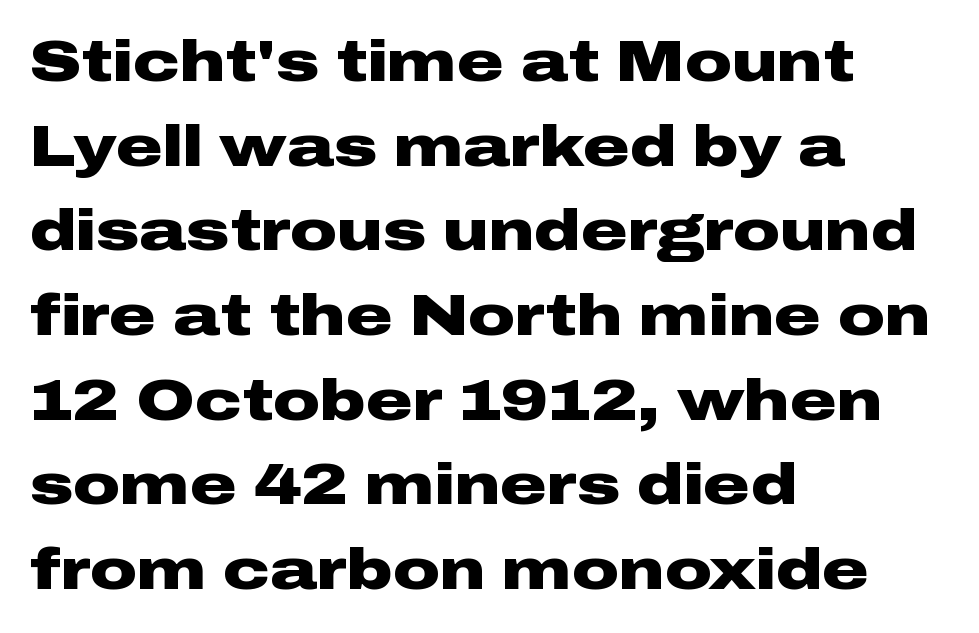
Q: Is the text bold? A: Yes.
Q: Is the text italic (slanted)? A: No, it is upright.
Q: Is the typeface a serif or a sans-serif typeface? A: Sans-serif.
Q: Is the text underlined? A: No.
Q: How is the paragraph aligned? A: Left-aligned.
Q: Is the spacing between letters normal or unusually wide? A: Normal.
Q: Is the spacing between lines tight, normal or loose? A: Normal.
Q: Width (condensed, normal, or wide)? A: Wide.
Q: Stroke contrast? A: Low.
Q: x-height? A: Medium.
Q: Monospaced? A: No.
